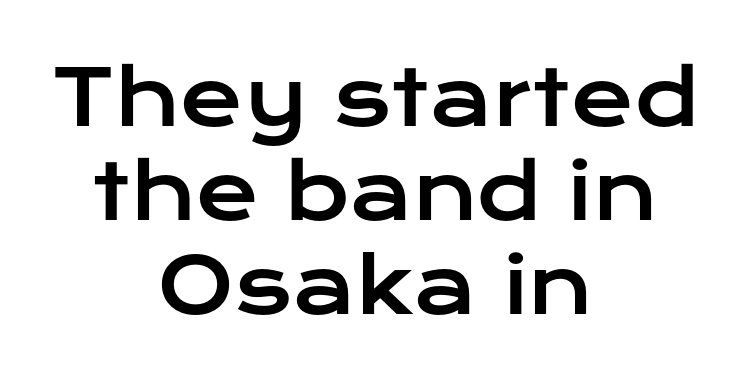
{"serif": "no", "italic": "no", "width": "wide", "stroke_contrast": "low", "x_height": "medium", "monospaced": "no", "underline": "no", "align": "center", "line_spacing_ratio": 1.22, "letter_spacing": "normal", "letter_spacing_em": 0.0, "glyph_px": 77}
